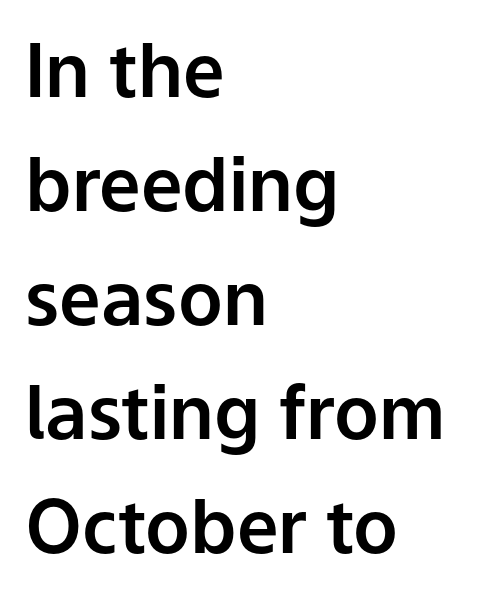
Here the designer chose a conventional face with non-uniform glyph widths. These lines keep a tight, regular rhythm from letter to letter. Rows of type keep a routine distance in the vertical direction. This is roman type, the default non-slanted kind. Note: no serifs on the glyphs. No word sits above an underline.
